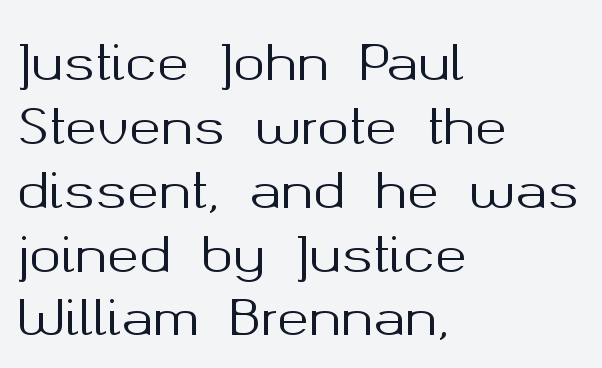
The image shows 48 px sans-serif type, upright; set left-aligned, normal line spacing (1.33x), normal letter spacing, not underlined; medium stroke contrast and a medium x-height.
